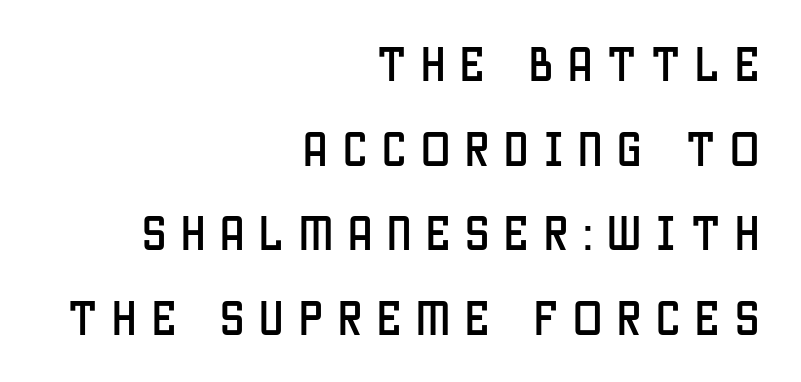
Do the letters lean? They stand straight. This sample has the flowing, uneven cadence of proportional lettering. Look at the bottom of the vertical strokes: they stop flat, with no serifs. Anything drawn beneath the words? Only blank space.
